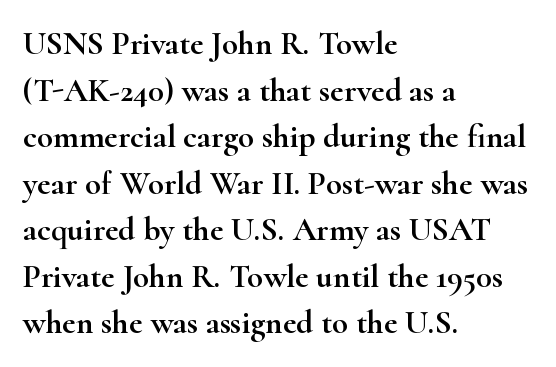
One-word summary of the alignment: left. Students, note that the glyphs here touch the page at normal intervals. If you measured baseline to baseline, you'd find a middling distance. A typesetter would call this proportional, since set widths differ per character. Are there feet on the stems? There are — it's a serif.
